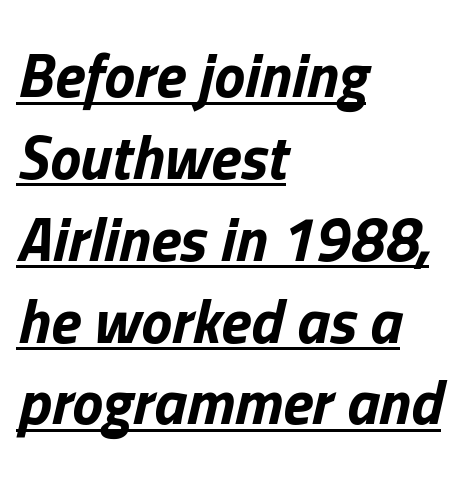
Q: Is the text bold? A: Yes.
Q: Is the text italic (slanted)? A: Yes, it leans right by about 13 degrees.
Q: Is the text underlined? A: Yes.
Q: How is the paragraph aligned? A: Left-aligned.
Q: Is the spacing between letters normal or unusually wide? A: Normal.
Q: Is the spacing between lines tight, normal or loose? A: Normal.
Q: Width (condensed, normal, or wide)? A: Normal.
Q: Stroke contrast? A: Low.
Q: x-height? A: Medium.
Q: Monospaced? A: No.
